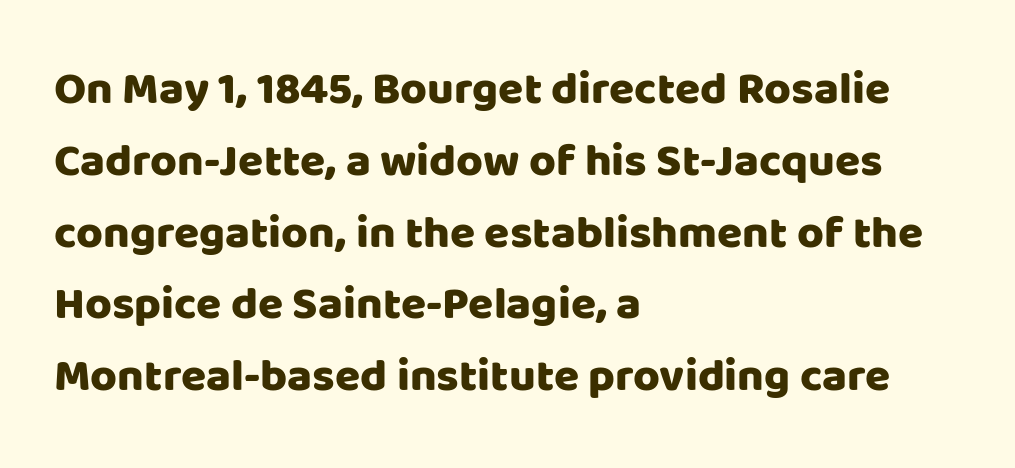
No extra tracking has been applied to these lines. Notice how descenders clear the ascenders below comfortably — that's standard leading. The axis of the letterforms is exactly vertical. The setting favours the left margin, as ordinary paragraphs usually do. These lines are rendered in a variable-pitch font. Nobody drew a line under any word here.
